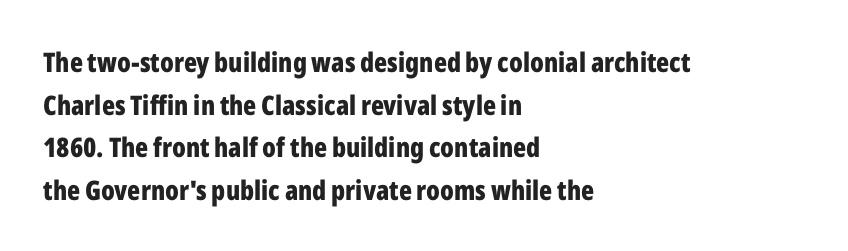
Typesetter's note: full bold, strokes at maximum text heaviness. Compared with typical paragraphs, the rows here are spaced about the same. Layout note: lines flush left. The passage shown is not underscored anywhere.
